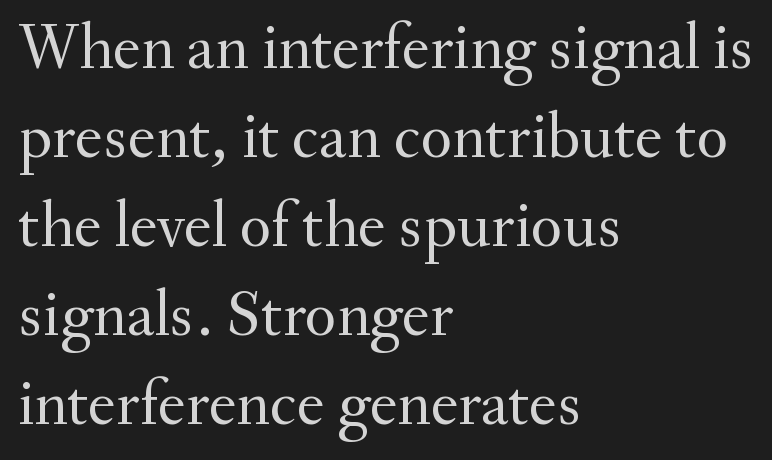
You could not count columns in this text — the font is proportionally spaced. The rendering keeps characters at their native spacing. Type without underlining. You can tell it's not italic because the verticals are truly vertical. The lines in this sample share a left origin and differ only in where they stop. Reading down the column, the eye jumps a familiar distance to each next line.
